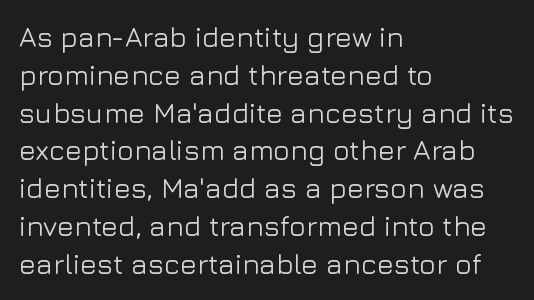
Posture: vertical. Standard letterfit; no display-style spreading of the glyphs. The zone under the glyphs is completely vacant. Each letter keeps its own natural width here, so spacing adapts to shape.
